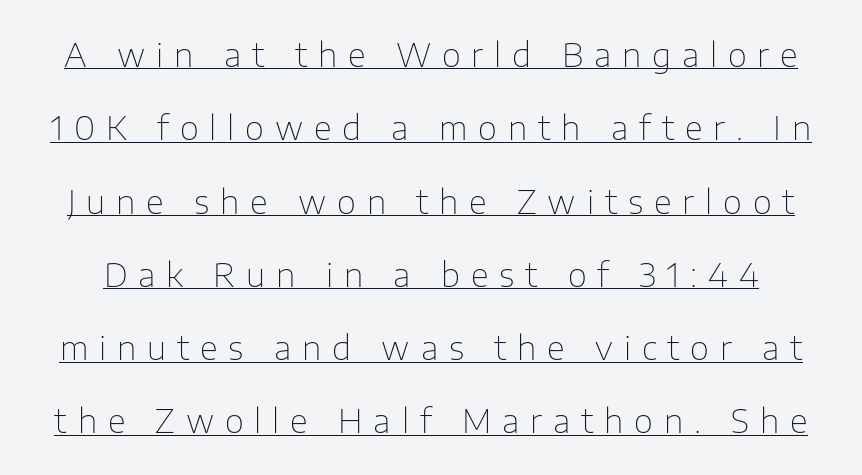
The image shows 33 px thin sans-serif type, upright; set loose line spacing (2.22x), unusually wide letter spacing (+0.33 em), underlined; low stroke contrast and a medium x-height.
